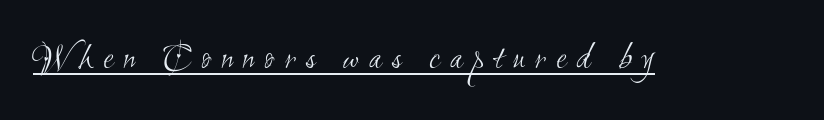
A baseline rule has been typeset under these characters. Character widths vary here, with narrow letters taking less room than wide ones. Characters follow at a spacing far wider than the type designer built in. Stroke thickness stays within the range of a standard reading face or lighter.
